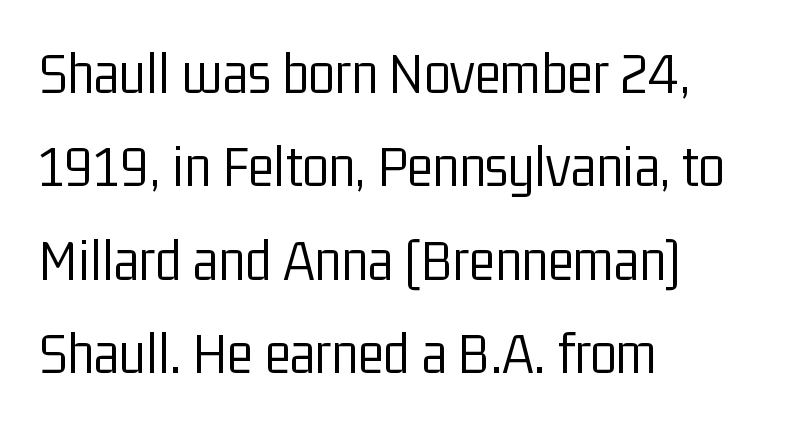
Q: Is the text bold? A: No.
Q: Is the text italic (slanted)? A: No, it is upright.
Q: Is the typeface a serif or a sans-serif typeface? A: Sans-serif.
Q: Is the text underlined? A: No.
Q: How is the paragraph aligned? A: Left-aligned.
Q: Is the spacing between letters normal or unusually wide? A: Normal.
Q: Is the spacing between lines tight, normal or loose? A: Normal.
Q: Width (condensed, normal, or wide)? A: Condensed.
Q: Stroke contrast? A: Low.
Q: x-height? A: Medium.
Q: Monospaced? A: No.
